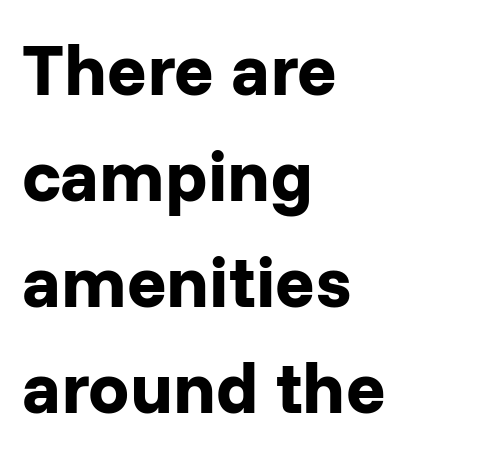
How are the letters spaced? Ordinarily, with no added tracking. Thick stems and heavy bowls — unmistakably bold. The letters advance in unequal steps, a hallmark of proportional type. A bare baseline throughout the passage. Vertically, the passage feels balanced, rows spaced as you'd expect.
